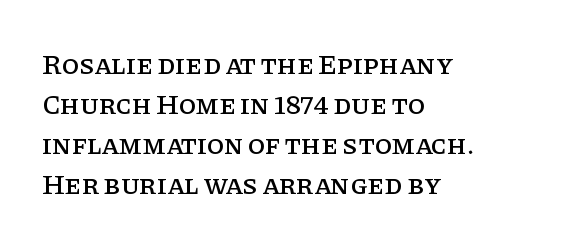
Q: Is the text italic (slanted)? A: No, it is upright.
Q: Is the typeface a serif or a sans-serif typeface? A: Serif.
Q: Is the text underlined? A: No.
Q: How is the paragraph aligned? A: Left-aligned.
Q: Is the spacing between letters normal or unusually wide? A: Normal.
Q: Is the spacing between lines tight, normal or loose? A: Normal.
Q: Width (condensed, normal, or wide)? A: Normal.
Q: Stroke contrast? A: Low.
Q: x-height? A: Large.
Q: Monospaced? A: No.
